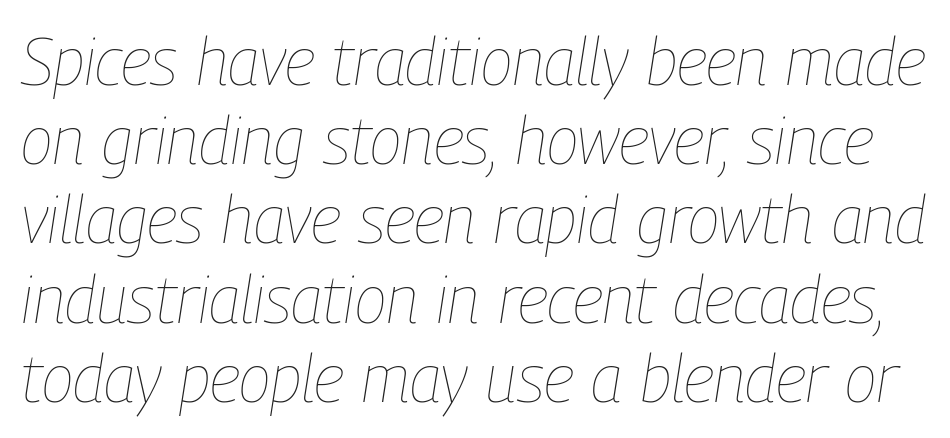
Q: Is the text bold? A: No.
Q: Is the text italic (slanted)? A: Yes, it leans right by about 9 degrees.
Q: Is the text underlined? A: No.
Q: Is the spacing between letters normal or unusually wide? A: Normal.
Q: Width (condensed, normal, or wide)? A: Condensed.
Q: Stroke contrast? A: Low.
Q: x-height? A: Medium.
Q: Monospaced? A: No.
